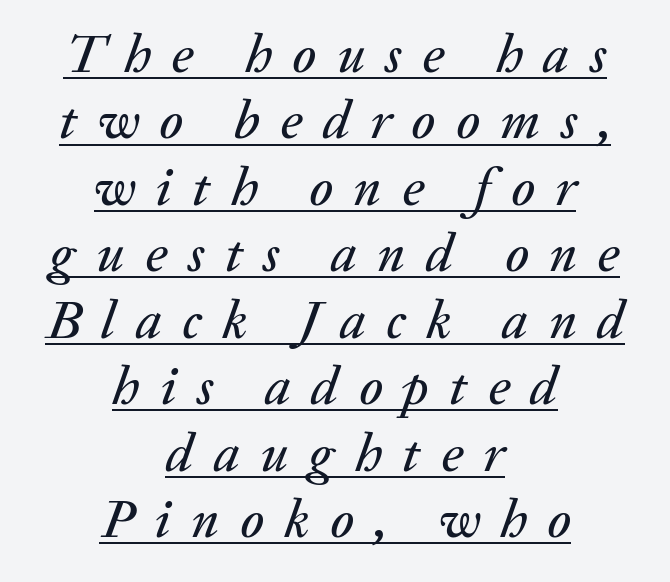
{"italic": "yes", "lean": "right", "slant_degrees": 20, "width": "normal", "stroke_contrast": "medium", "x_height": "medium", "monospaced": "no", "underline": "yes", "align": "center", "line_spacing_ratio": 1.23, "letter_spacing": "wide", "letter_spacing_em": 0.38, "glyph_px": 54}
